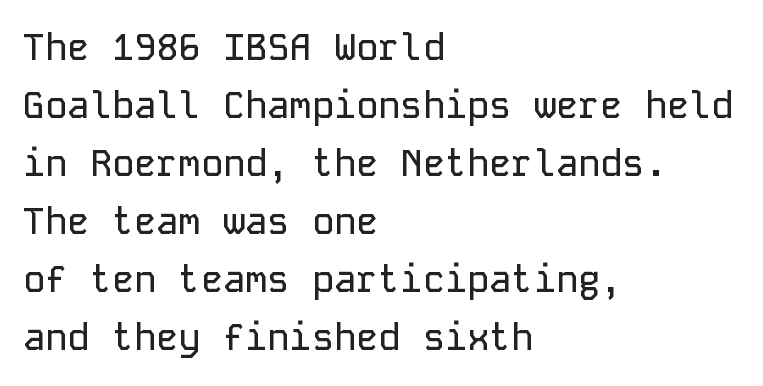
{"serif": "no", "italic": "no", "width": "normal", "stroke_contrast": "low", "x_height": "medium", "monospaced": "yes", "underline": "no", "align": "left", "line_spacing": "normal", "line_spacing_ratio": 1.57, "letter_spacing": "normal", "letter_spacing_em": 0.0, "glyph_px": 37}
